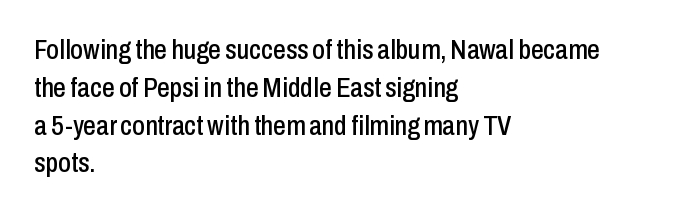
The image shows 28 px condensed sans-serif type, upright; set left-aligned, normal line spacing (1.35x), normal letter spacing, not underlined; low stroke contrast and a medium x-height.
